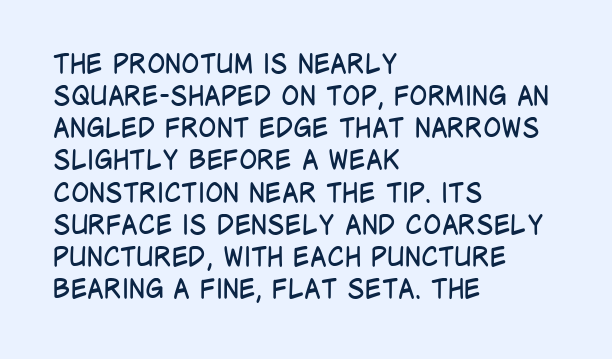
Q: Is the text bold? A: No.
Q: Is the text italic (slanted)? A: No, it is upright.
Q: Is the text underlined? A: No.
Q: How is the paragraph aligned? A: Left-aligned.
Q: Is the spacing between letters normal or unusually wide? A: Normal.
